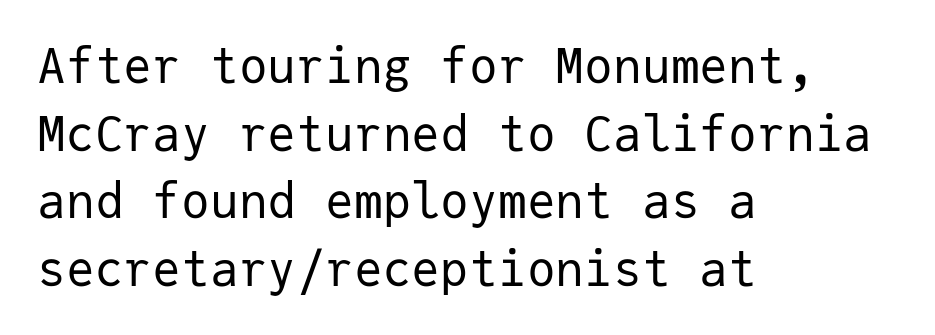
The image shows 48 px regular-weight sans-serif type, upright, monospaced; set left-aligned, normal line spacing (1.41x), normal letter spacing, not underlined; low stroke contrast and a medium x-height.
